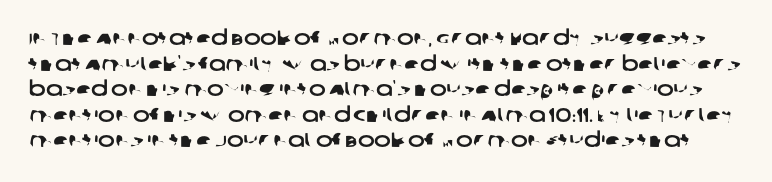
What stands out about the letter spacing? Nothing — it is the standard amount. Whoever set this chose a conventional vertical rhythm. Lines of text with bare space underneath.
